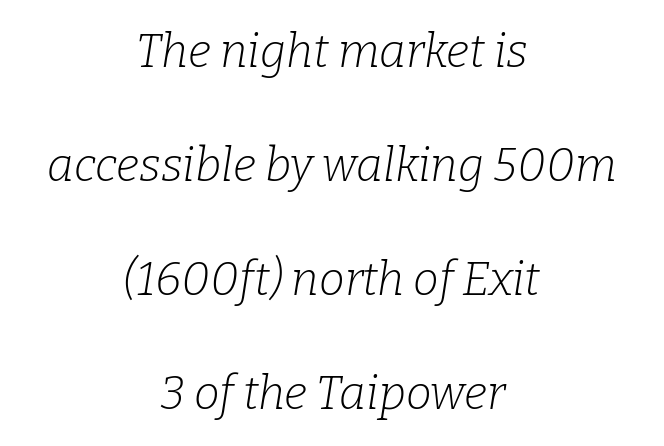
{"serif": "yes", "italic": "yes", "lean": "right", "slant_degrees": 9, "bold": "no", "weight": "light", "width": "normal", "stroke_contrast": "low", "x_height": "medium", "monospaced": "no", "underline": "no", "align": "center", "line_spacing": "loose", "line_spacing_ratio": 2.48, "letter_spacing": "normal", "letter_spacing_em": 0.0, "glyph_px": 46}
